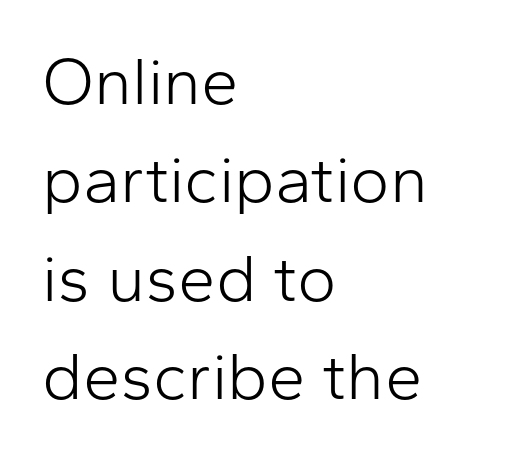
Q: Is the text bold? A: No.
Q: Is the text italic (slanted)? A: No, it is upright.
Q: Is the typeface a serif or a sans-serif typeface? A: Sans-serif.
Q: Is the text underlined? A: No.
Q: How is the paragraph aligned? A: Left-aligned.
Q: Is the spacing between letters normal or unusually wide? A: Normal.
Q: Is the spacing between lines tight, normal or loose? A: Normal.
Q: Width (condensed, normal, or wide)? A: Normal.
Q: Stroke contrast? A: Low.
Q: x-height? A: Medium.
Q: Monospaced? A: No.
